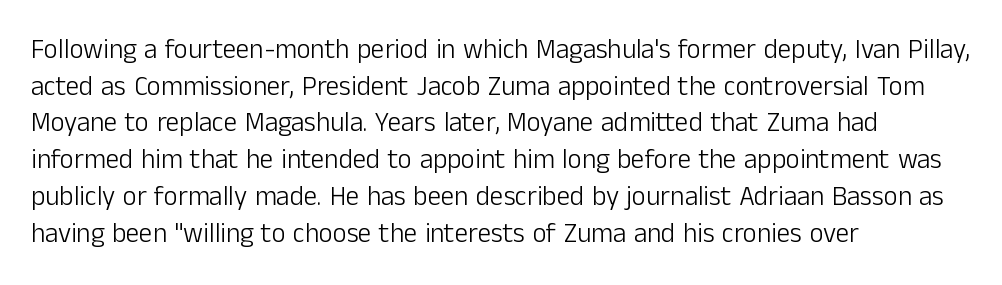
{"italic": "no", "bold": "no", "underline": "no", "align": "left", "line_spacing": "normal", "line_spacing_ratio": 1.36, "letter_spacing": "normal", "letter_spacing_em": 0.0, "glyph_px": 27}
